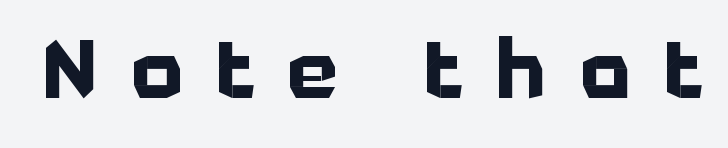
Q: Is the text bold? A: Yes.
Q: Is the text italic (slanted)? A: No, it is upright.
Q: Is the typeface a serif or a sans-serif typeface? A: Sans-serif.
Q: Is the text underlined? A: No.
Q: Is the spacing between letters normal or unusually wide? A: Unusually wide.
Q: Width (condensed, normal, or wide)? A: Normal.
Q: Stroke contrast? A: Low.
Q: x-height? A: Medium.
Q: Monospaced? A: No.
